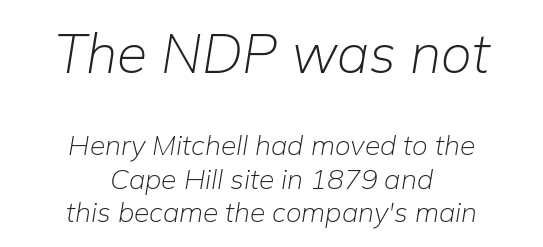
Each row of text sits above clean, open space. A student would call this center alignment; a typographer would say set centered. Is this a fixed-width face? No — the glyphs have proportional, varying widths. Is the lower block the larger one? No — the upper block carries the bigger type.
